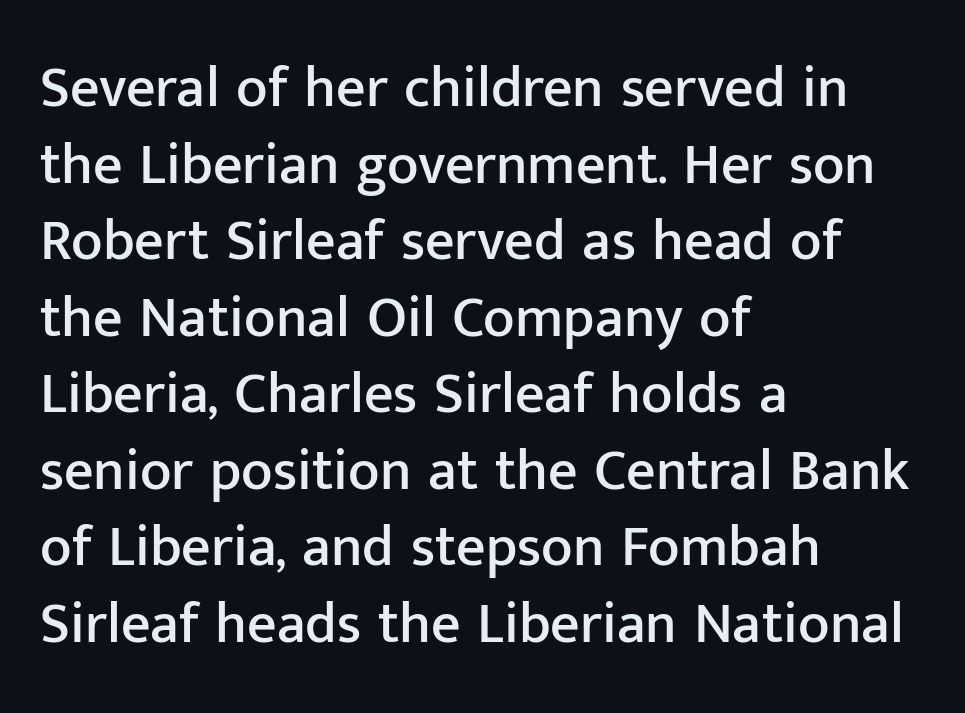
{"serif": "no", "italic": "no", "width": "normal", "stroke_contrast": "low", "x_height": "medium", "monospaced": "no", "underline": "no", "align": "left", "line_spacing": "normal", "line_spacing_ratio": 1.32, "letter_spacing": "normal", "letter_spacing_em": 0.0, "glyph_px": 58}
